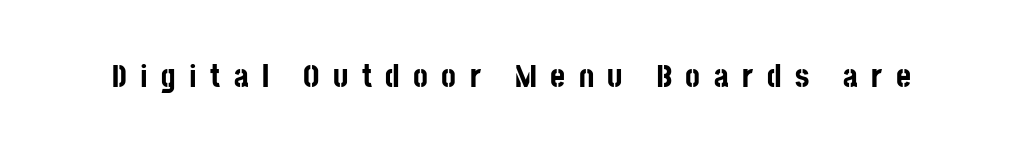
Check under the words: just untouched page. The type sits square on the baseline with zero lean. The font is running at its bold setting. Spacing verdict: proportional, widths tailored to each character.
